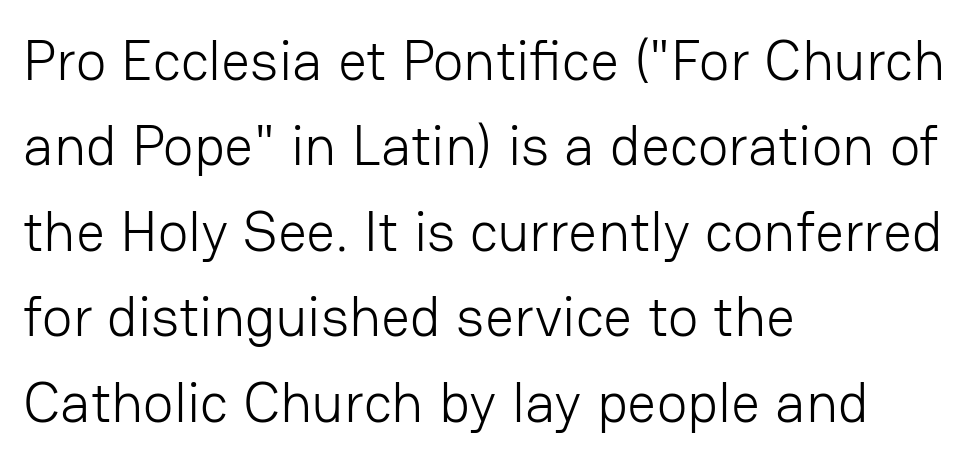
{"serif": "no", "italic": "no", "bold": "no", "weight": "light", "width": "normal", "stroke_contrast": "low", "x_height": "medium", "monospaced": "no", "underline": "no", "align": "left", "line_spacing": "normal", "line_spacing_ratio": 1.5, "letter_spacing": "normal", "letter_spacing_em": 0.0, "glyph_px": 57}
